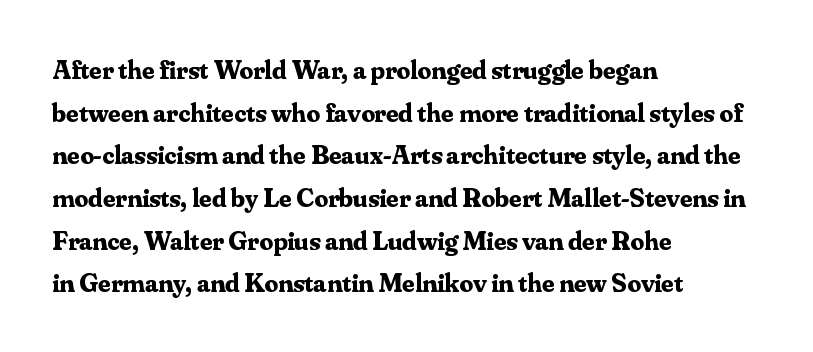
{"italic": "no", "bold": "yes", "underline": "no", "align": "left", "line_spacing": "normal", "line_spacing_ratio": 1.58, "letter_spacing": "normal", "letter_spacing_em": 0.0, "glyph_px": 27}
